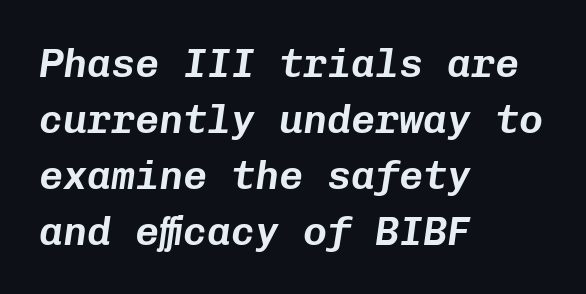
The image shows 40 px text type, italic (leaning right), monospaced; set left-aligned, normal line spacing (1.4x), normal letter spacing, not underlined; low stroke contrast and a medium x-height.
